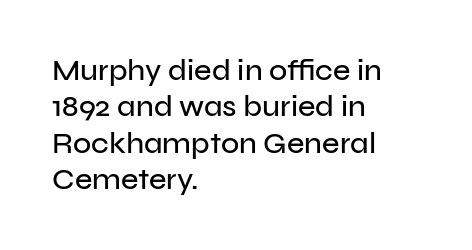
Q: Is the text italic (slanted)? A: No, it is upright.
Q: Is the typeface a serif or a sans-serif typeface? A: Sans-serif.
Q: Is the text underlined? A: No.
Q: How is the paragraph aligned? A: Left-aligned.
Q: Is the spacing between letters normal or unusually wide? A: Normal.
Q: Width (condensed, normal, or wide)? A: Normal.
Q: Stroke contrast? A: Low.
Q: x-height? A: Medium.
Q: Monospaced? A: No.
